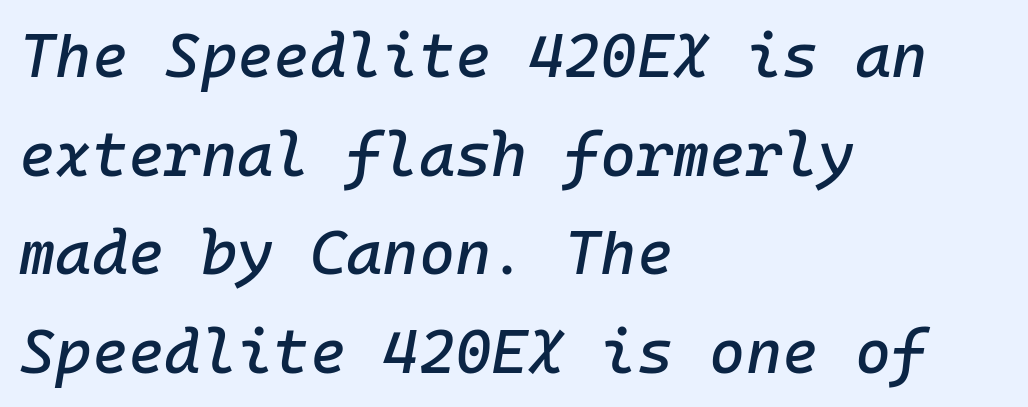
The image shows 62 px text type, italic (leaning right), monospaced; set left-aligned, normal line spacing (1.59x), normal letter spacing, not underlined; low stroke contrast and a medium x-height.
